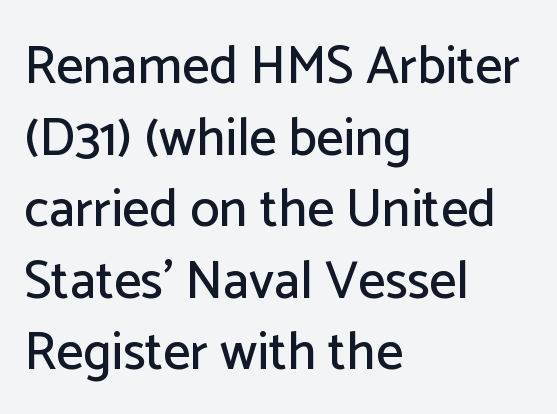
The image shows 53 px sans-serif type, upright; set left-aligned, normal line spacing (1.35x), normal letter spacing, not underlined; low stroke contrast and a medium x-height.
